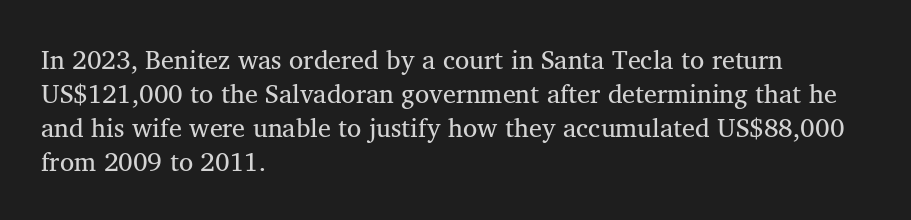
Q: Is the text bold? A: No.
Q: Is the text italic (slanted)? A: No, it is upright.
Q: Is the text underlined? A: No.
Q: How is the paragraph aligned? A: Left-aligned.
Q: Is the spacing between letters normal or unusually wide? A: Normal.
Q: Is the spacing between lines tight, normal or loose? A: Normal.
